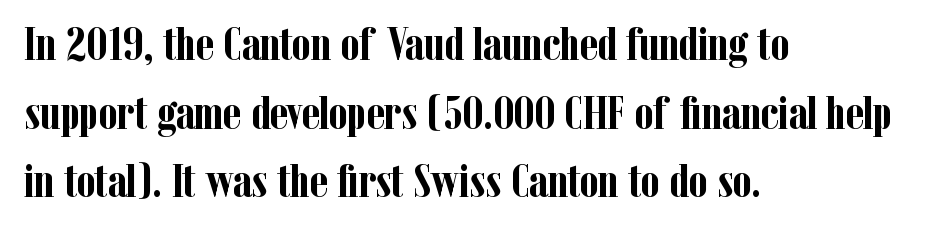
The image shows 48 px semibold, condensed serif type, upright; set left-aligned, normal line spacing (1.43x), normal letter spacing, not underlined; low stroke contrast and a medium x-height.
